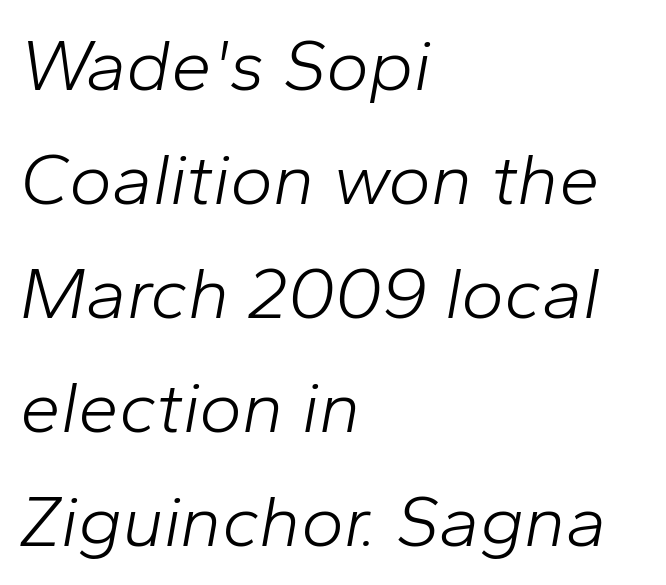
The image shows 73 px light type, italic (leaning right); set left-aligned, normal line spacing (1.56x), normal letter spacing, not underlined; low stroke contrast and a medium x-height.
